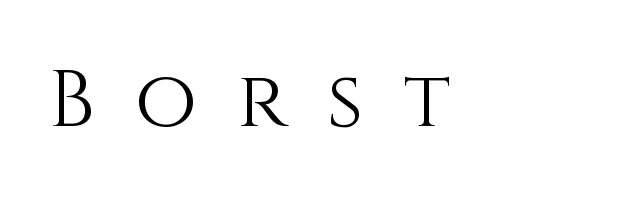
{"italic": "no", "bold": "no", "weight": "light", "width": "normal", "x_height": "large", "monospaced": "no", "underline": "no", "letter_spacing": "wide", "letter_spacing_em": 0.5, "glyph_px": 80}
